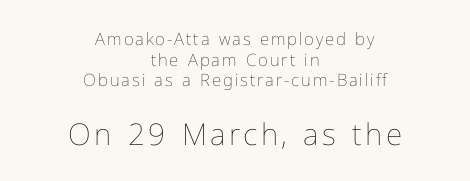
{"italic": "no", "bold": "no", "weight": "thin", "width": "normal", "stroke_contrast": "low", "x_height": "medium", "monospaced": "no", "underline": "no", "align": "center", "line_spacing_ratio": 1.21, "larger_block": "second", "size_ratio": 1.76, "glyph_px": 30}
